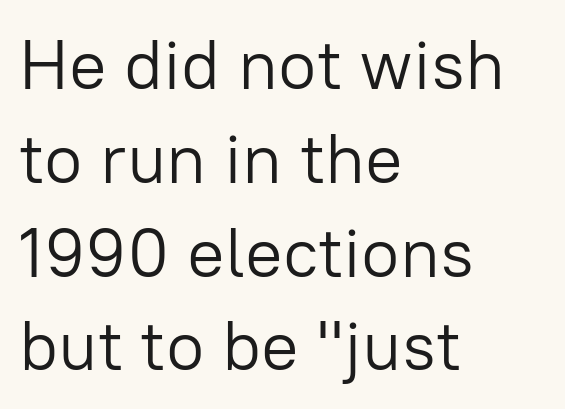
The image shows 70 px light sans-serif type, upright; set left-aligned, normal line spacing (1.34x), normal letter spacing, not underlined; low stroke contrast and a medium x-height.
